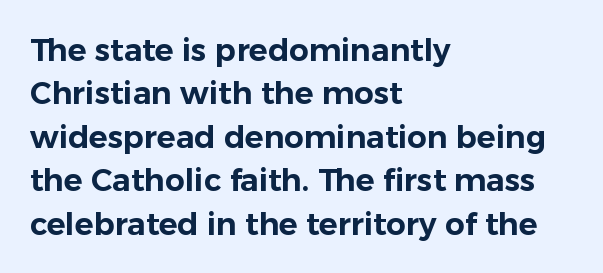
The image shows 31 px sans-serif type, upright; set left-aligned, normal line spacing (1.4x), normal letter spacing, not underlined; low stroke contrast and a medium x-height.
